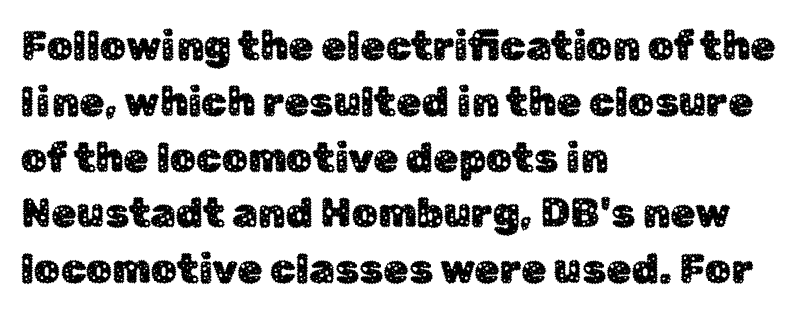
{"serif": "no", "italic": "no", "width": "normal", "stroke_contrast": "low", "x_height": "medium", "monospaced": "no", "underline": "no", "align": "left", "line_spacing": "normal", "line_spacing_ratio": 1.36, "letter_spacing": "normal", "letter_spacing_em": 0.0, "glyph_px": 41}
